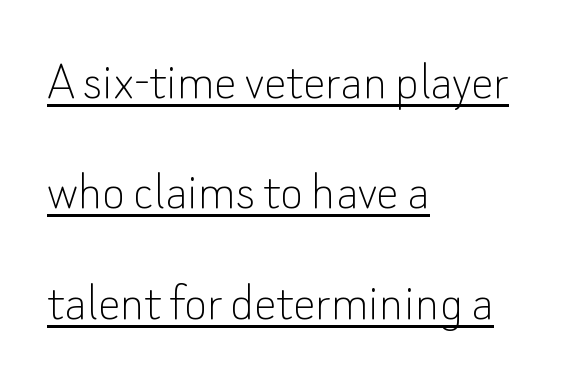
Serif or sans? Sans — the stroke terminals are bare. Quick note: not italic, upright. Compared with typical paragraphs, the rows here are farther apart. The font sits on the lighter half of the weight spectrum, regular included. Each word holds together tightly as a unit, with standard inter-letter gaps. One-word summary of the alignment: left.
